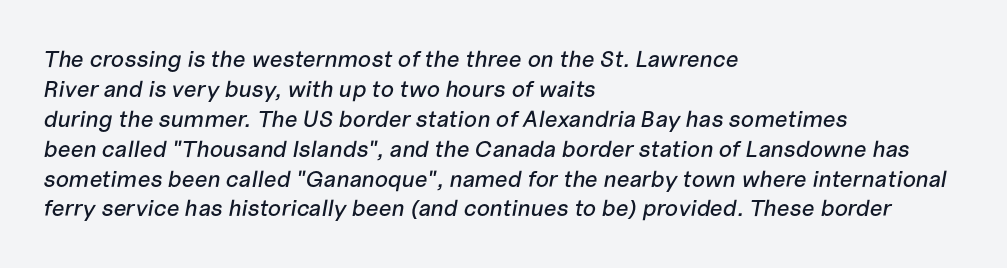
{"italic": "yes", "lean": "right", "slant_degrees": 10, "underline": "no", "align": "left", "line_spacing": "normal", "line_spacing_ratio": 1.3, "letter_spacing": "normal", "letter_spacing_em": 0.0, "glyph_px": 23}
